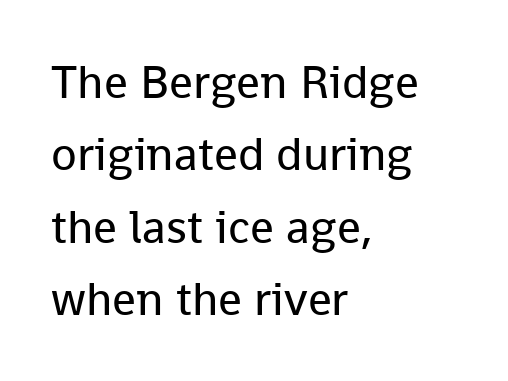
The space directly below the letters is spotless. Weight: not bold — regular or lighter. The glyphs in this specimen are sans serif. Short note: letters normally spaced.
